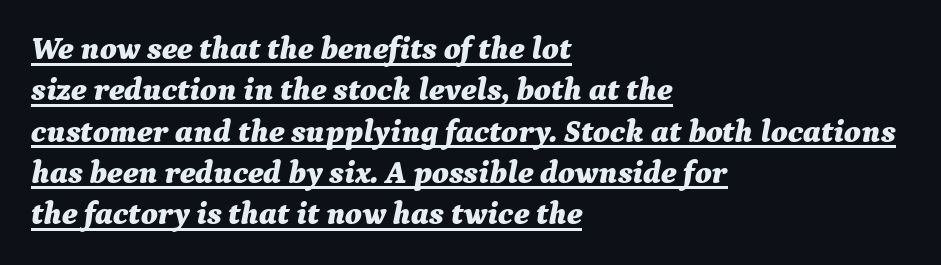
This sample has the flowing, uneven cadence of proportional lettering. The whole block is typeset with a tilt. The lines sit at an ordinary, default distance from one another. This sample carries an underscore along the baseline area. Visually the block forms a straight wall on the left and a jagged coastline on the right.
